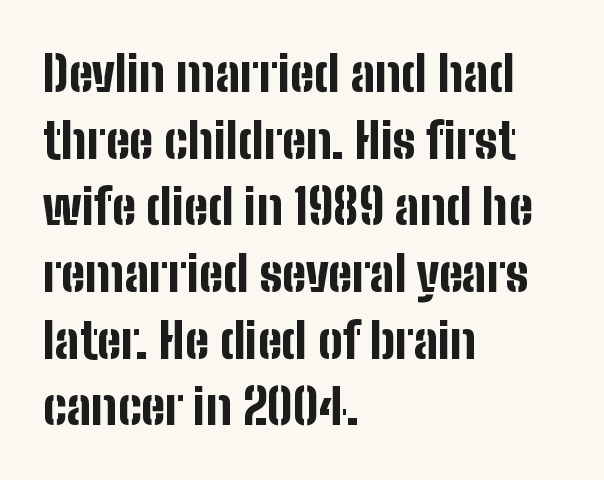
The image shows 49 px bold, condensed sans-serif type, upright; set left-aligned, normal line spacing (1.36x), normal letter spacing, not underlined; low stroke contrast and a medium x-height.
